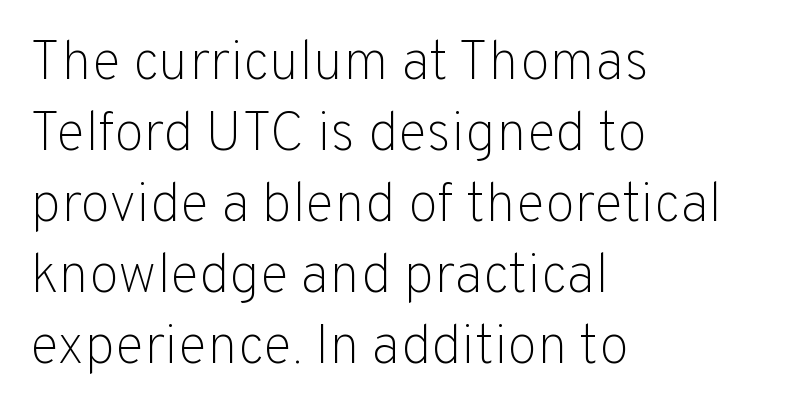
Q: Is the text bold? A: No.
Q: Is the text italic (slanted)? A: No, it is upright.
Q: Is the typeface a serif or a sans-serif typeface? A: Sans-serif.
Q: Is the text underlined? A: No.
Q: How is the paragraph aligned? A: Left-aligned.
Q: Is the spacing between letters normal or unusually wide? A: Normal.
Q: Is the spacing between lines tight, normal or loose? A: Normal.
Q: Width (condensed, normal, or wide)? A: Normal.
Q: Stroke contrast? A: Low.
Q: x-height? A: Medium.
Q: Monospaced? A: No.
